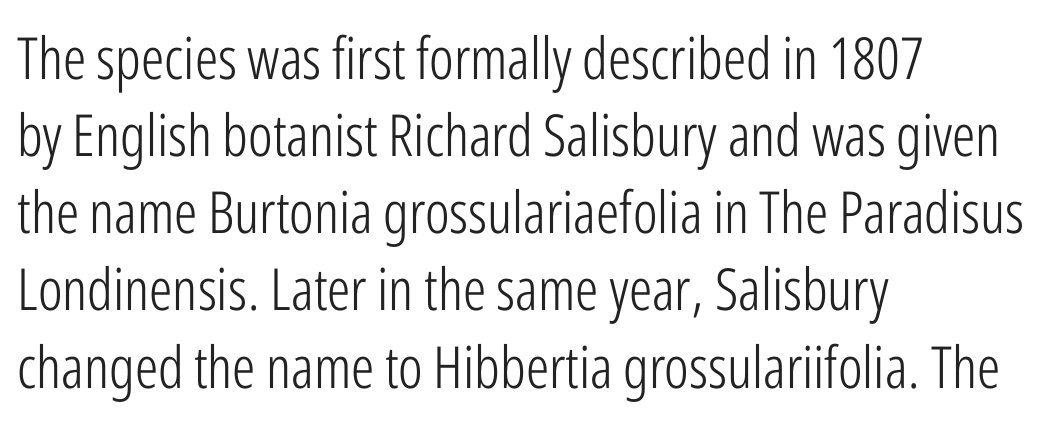
Q: Is the text bold? A: No.
Q: Is the text italic (slanted)? A: No, it is upright.
Q: Is the typeface a serif or a sans-serif typeface? A: Sans-serif.
Q: Is the text underlined? A: No.
Q: How is the paragraph aligned? A: Left-aligned.
Q: Is the spacing between letters normal or unusually wide? A: Normal.
Q: Is the spacing between lines tight, normal or loose? A: Normal.
Q: Width (condensed, normal, or wide)? A: Condensed.
Q: Stroke contrast? A: Low.
Q: x-height? A: Medium.
Q: Monospaced? A: No.
